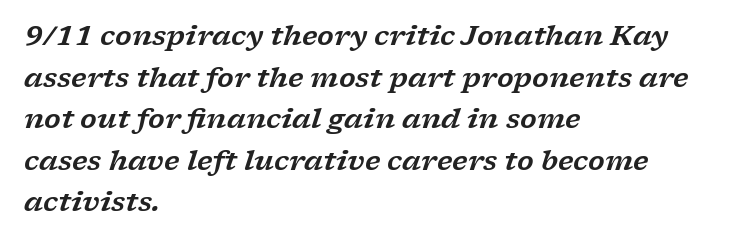
The image shows 27 px text type, italic (leaning right); set left-aligned, normal line spacing (1.54x), normal letter spacing, not underlined.
